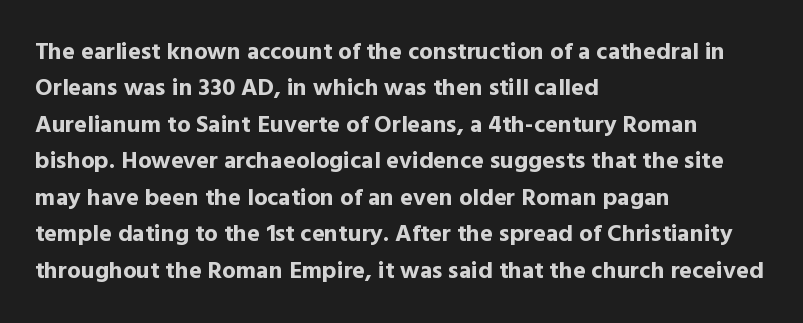
The designer left line spacing at the default. The horizontal fit of the characters is conventional and even. The specimen reads as upright at a glance. The passage shown is not underscored anywhere. The letters are bold, with thick, heavy strokes.
